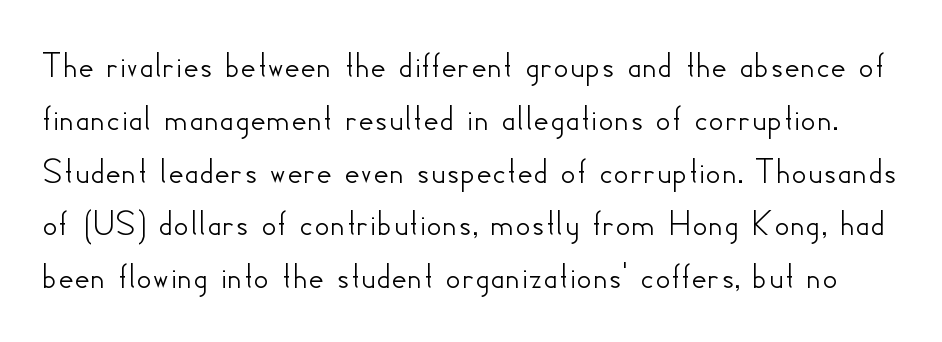
Q: Is the text italic (slanted)? A: No, it is upright.
Q: Is the typeface a serif or a sans-serif typeface? A: Sans-serif.
Q: Is the text underlined? A: No.
Q: Is the spacing between letters normal or unusually wide? A: Normal.
Q: Is the spacing between lines tight, normal or loose? A: Normal.
Q: Width (condensed, normal, or wide)? A: Normal.
Q: Stroke contrast? A: Low.
Q: x-height? A: Small.
Q: Monospaced? A: No.
